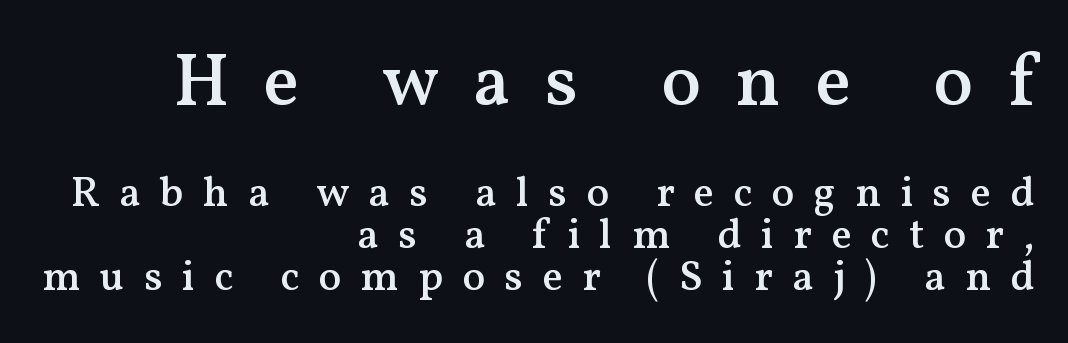
Bold? Not quite — semibold, heavier than regular but stopping short. Leading: reduced. In this sample the first text group is rendered at the bigger scale. Do the letters lean? They stand straight. Looks like regular typesetting: each glyph gets only the width it needs.
